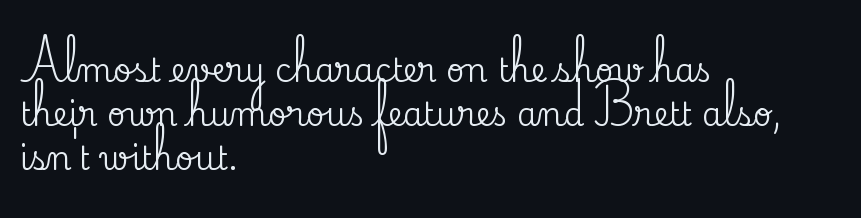
The image shows 32 px serif type, upright; set left-aligned, normal line spacing (1.37x), normal letter spacing, not underlined; medium stroke contrast and a small x-height.
